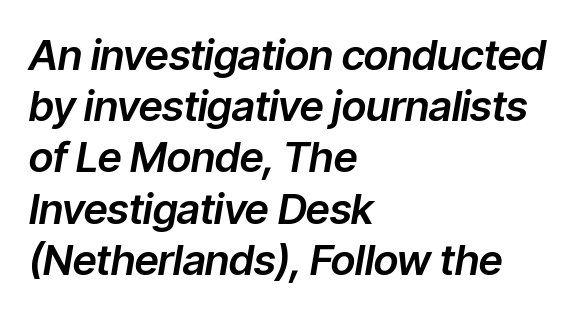
Q: Is the text italic (slanted)? A: Yes, it leans right by about 9 degrees.
Q: Is the text underlined? A: No.
Q: How is the paragraph aligned? A: Left-aligned.
Q: Is the spacing between letters normal or unusually wide? A: Normal.
Q: Width (condensed, normal, or wide)? A: Normal.
Q: Stroke contrast? A: Low.
Q: x-height? A: Medium.
Q: Monospaced? A: No.
